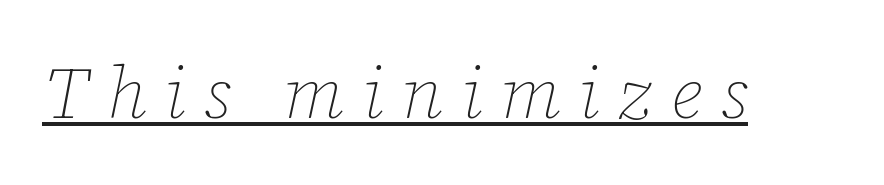
The image shows 73 px thin type, italic (leaning right); set unusually wide letter spacing (+0.25 em), underlined; low stroke contrast and a medium x-height.
